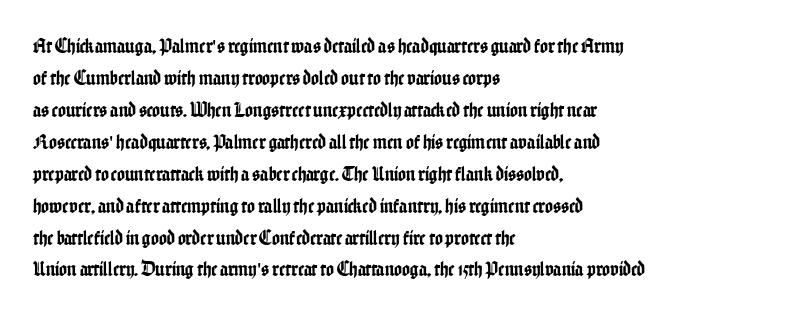
{"italic": "no", "underline": "no", "align": "left", "line_spacing": "normal", "line_spacing_ratio": 1.52, "letter_spacing": "normal", "letter_spacing_em": 0.0, "glyph_px": 21}
